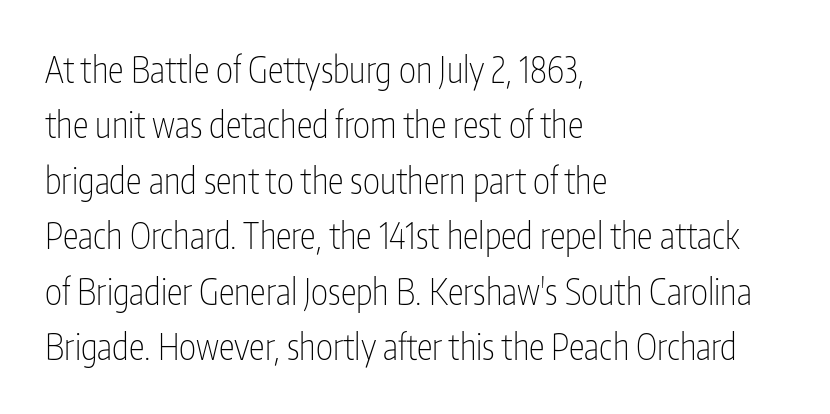
The image shows 36 px thin, condensed sans-serif type, upright; set left-aligned, normal line spacing (1.54x), normal letter spacing, not underlined; low stroke contrast and a medium x-height.
